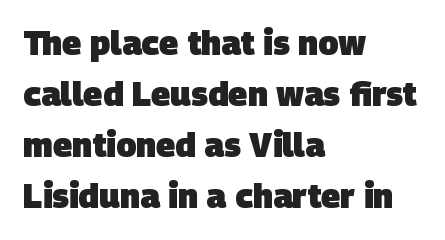
Examine the stroke ends and you'll find no serifs. This sample has the flowing, uneven cadence of proportional lettering. The rendering anchors every line to the left-hand side. The passage shown has conventional tracking throughout. A dark, heavy texture on the line: the type is bold.
